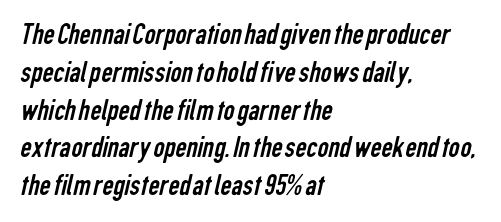
Q: Is the text bold? A: No.
Q: Is the typeface a serif or a sans-serif typeface? A: Sans-serif.
Q: Is the text underlined? A: No.
Q: How is the paragraph aligned? A: Left-aligned.
Q: Is the spacing between letters normal or unusually wide? A: Normal.
Q: Width (condensed, normal, or wide)? A: Condensed.
Q: Stroke contrast? A: Low.
Q: x-height? A: Medium.
Q: Monospaced? A: No.
